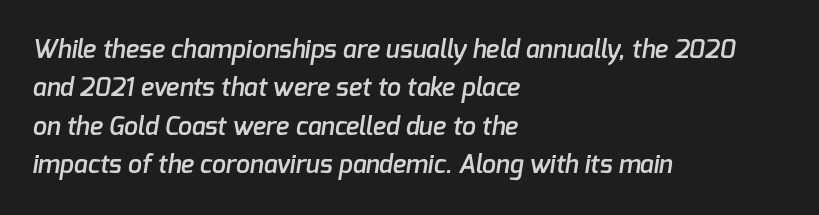
{"bold": "semi", "underline": "no", "align": "left", "line_spacing": "normal", "line_spacing_ratio": 1.54, "letter_spacing": "normal", "letter_spacing_em": 0.0, "glyph_px": 25}
